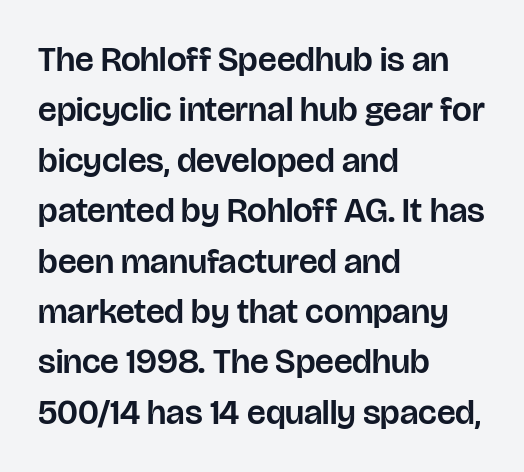
Q: Is the text italic (slanted)? A: No, it is upright.
Q: Is the typeface a serif or a sans-serif typeface? A: Sans-serif.
Q: Is the text underlined? A: No.
Q: How is the paragraph aligned? A: Left-aligned.
Q: Is the spacing between letters normal or unusually wide? A: Normal.
Q: Is the spacing between lines tight, normal or loose? A: Normal.
Q: Width (condensed, normal, or wide)? A: Normal.
Q: Stroke contrast? A: Low.
Q: x-height? A: Large.
Q: Monospaced? A: No.
